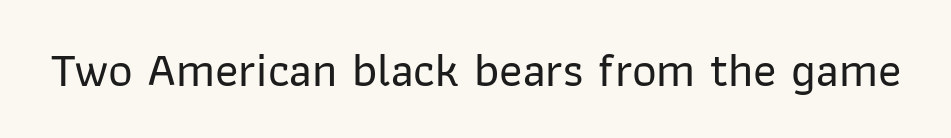
The image shows 48 px sans-serif type, upright; set normal letter spacing, not underlined; low stroke contrast and a medium x-height.
